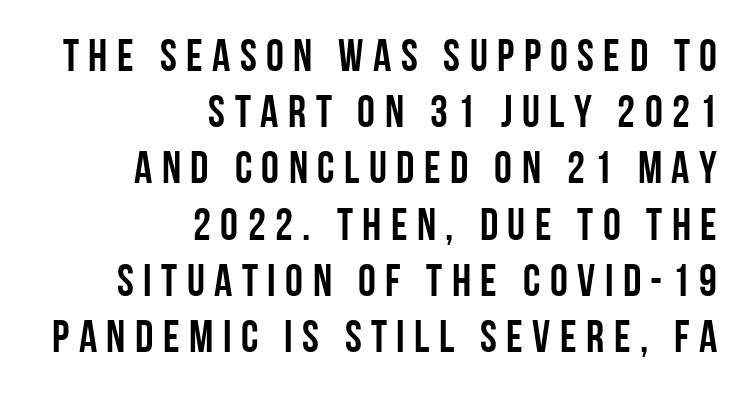
The compositor pushed each line to the right boundary. The passage shown has open, widely tracked lettering throughout. Observe the absence of serifs on each vertical stroke in this sample. The designer left line spacing at the default. Descenders hang freely into open space.
